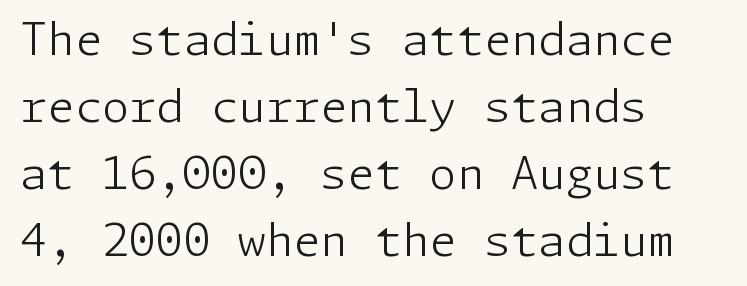
The image shows 44 px light sans-serif type, upright; set left-aligned, normal line spacing (1.52x), normal letter spacing, not underlined; low stroke contrast and a medium x-height.
